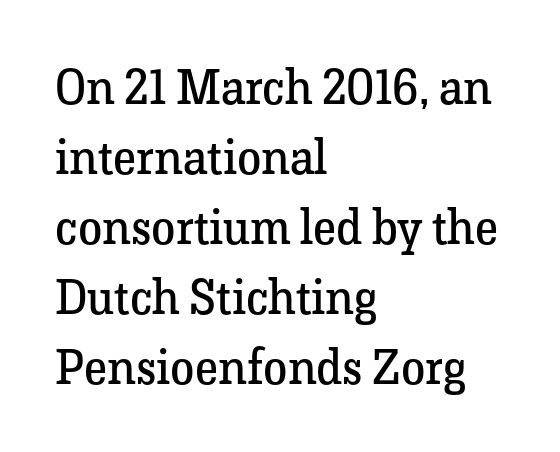
{"serif": "yes", "italic": "no", "bold": "no", "weight": "regular", "width": "normal", "stroke_contrast": "low", "x_height": "medium", "monospaced": "no", "underline": "no", "align": "left", "line_spacing": "normal", "line_spacing_ratio": 1.43, "letter_spacing": "normal", "letter_spacing_em": 0.0, "glyph_px": 49}
